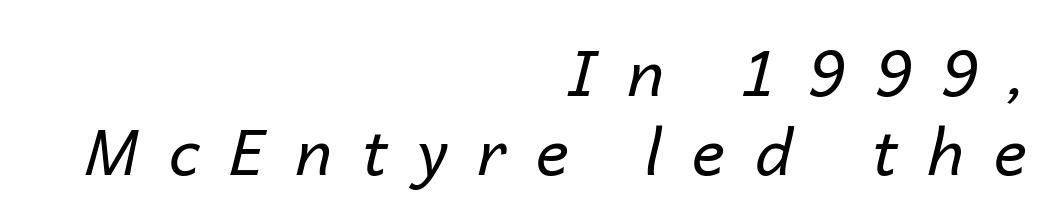
Where is the straight margin? On the right. The letterforms sit at book weight or below. The letterforms stand isolated, each surrounded by extra space. How would I describe the line gaps? Plain and ordinary.
